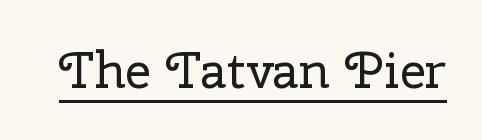
The image shows 50 px regular-weight serif type, upright; set normal letter spacing, underlined; low stroke contrast and a medium x-height.
